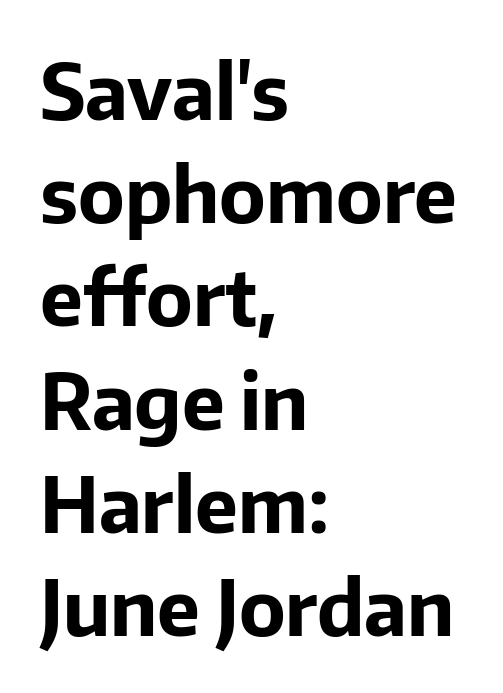
Unlike a traditional serif, this face leaves its strokes unadorned. Each row of text sits above clean, open space. Teacher's note: observe the even left margin — that is flush-left alignment. The axis of the letterforms is exactly vertical.
